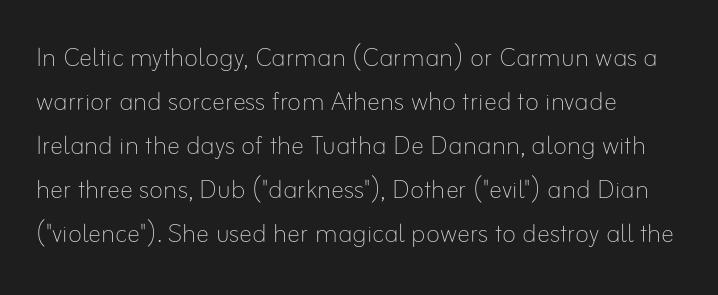
The image shows 33 px thin type, upright; set left-aligned, normal line spacing (1.33x), normal letter spacing, not underlined; low stroke contrast and a small x-height.
